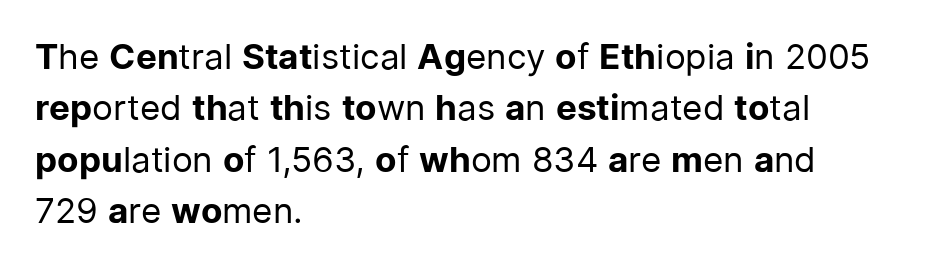
{"serif": "no", "italic": "no", "bold": "no", "weight": "regular", "width": "normal", "stroke_contrast": "low", "x_height": "medium", "monospaced": "no", "underline": "no", "align": "left", "line_spacing": "normal", "line_spacing_ratio": 1.47, "letter_spacing": "normal", "letter_spacing_em": 0.0, "glyph_px": 35}
